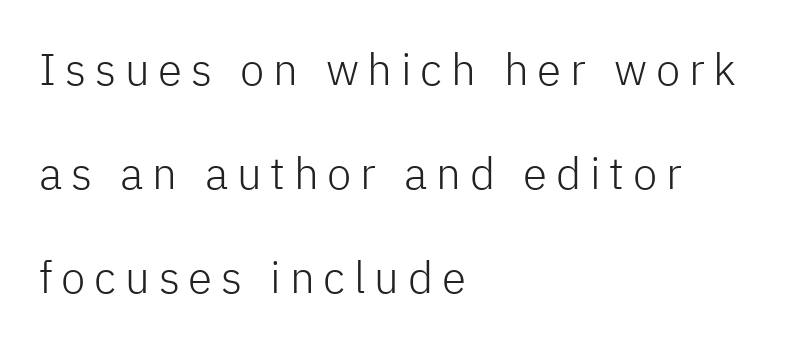
{"serif": "no", "italic": "no", "bold": "no", "weight": "light", "width": "normal", "stroke_contrast": "low", "x_height": "medium", "monospaced": "no", "underline": "no", "align": "left", "line_spacing": "loose", "line_spacing_ratio": 2.36, "letter_spacing": "wide", "letter_spacing_em": 0.2, "glyph_px": 44}
